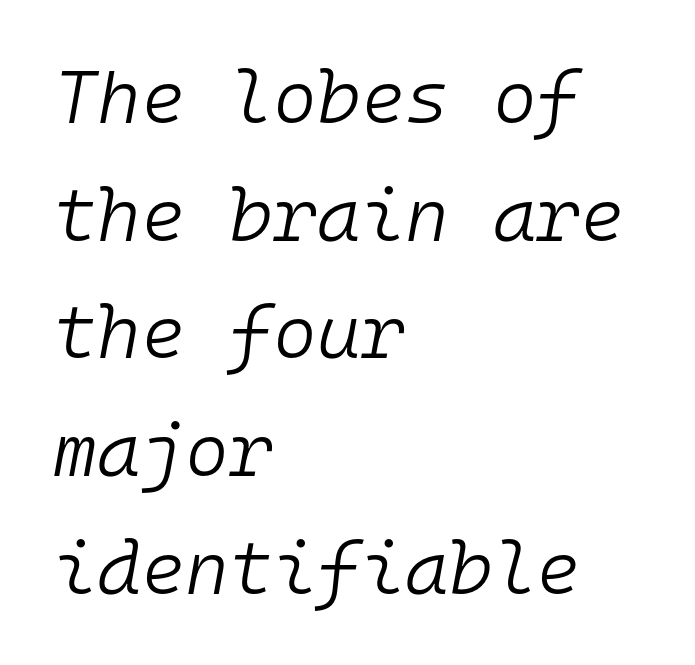
If you measured baseline to baseline, you'd find a middling distance. Do the characters align in a grid? Yes, the font is monospaced. Only glyphs here, with clear space below each row. Glyph-to-glyph distance matches everyday printed text. Rendered with sloped, italic letterforms.
